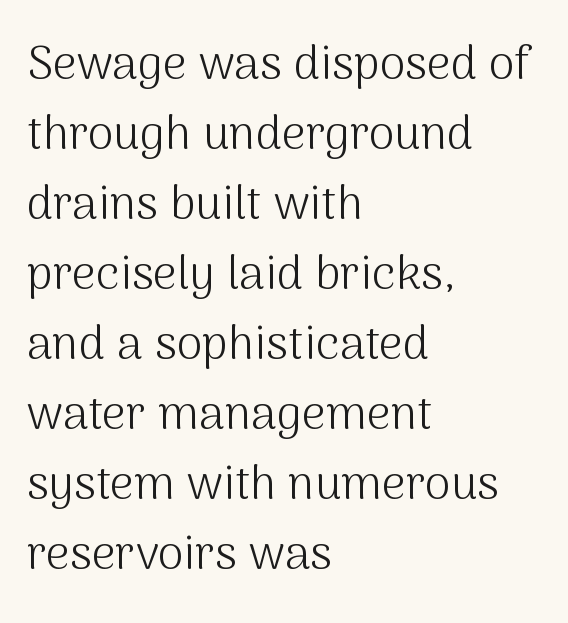
Q: Is the text bold? A: No.
Q: Is the text italic (slanted)? A: No, it is upright.
Q: Is the typeface a serif or a sans-serif typeface? A: Sans-serif.
Q: Is the text underlined? A: No.
Q: How is the paragraph aligned? A: Left-aligned.
Q: Is the spacing between letters normal or unusually wide? A: Normal.
Q: Is the spacing between lines tight, normal or loose? A: Normal.
Q: Width (condensed, normal, or wide)? A: Normal.
Q: Stroke contrast? A: Medium.
Q: x-height? A: Medium.
Q: Monospaced? A: No.
